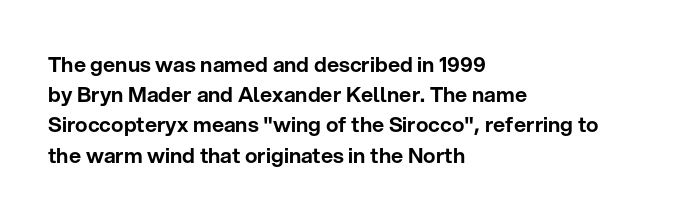
Q: Is the text italic (slanted)? A: No, it is upright.
Q: Is the text underlined? A: No.
Q: How is the paragraph aligned? A: Left-aligned.
Q: Is the spacing between letters normal or unusually wide? A: Normal.
Q: Is the spacing between lines tight, normal or loose? A: Normal.
